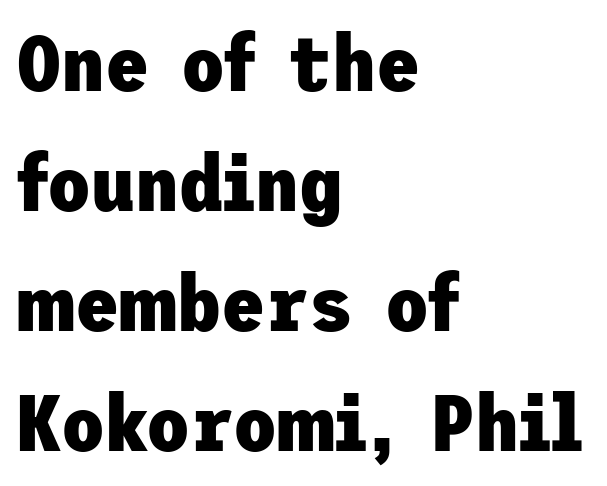
{"serif": "no", "italic": "no", "bold": "yes", "weight": "heavy", "width": "normal", "stroke_contrast": "low", "x_height": "medium", "underline": "no", "align": "left", "line_spacing": "normal", "line_spacing_ratio": 1.5, "letter_spacing": "normal", "letter_spacing_em": 0.0, "glyph_px": 80}
